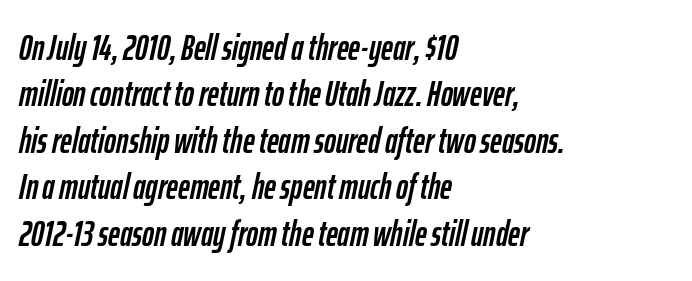
The image shows 36 px condensed type, italic (leaning right); set left-aligned, normal line spacing (1.29x), normal letter spacing, not underlined; low stroke contrast and a medium x-height.
